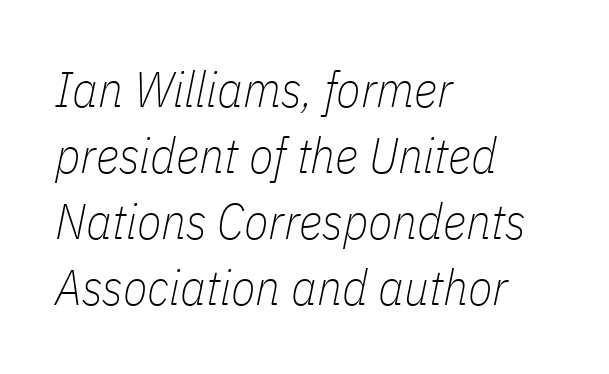
Q: Is the text bold? A: No.
Q: Is the text italic (slanted)? A: Yes, it leans right by about 11 degrees.
Q: Is the text underlined? A: No.
Q: How is the paragraph aligned? A: Left-aligned.
Q: Is the spacing between letters normal or unusually wide? A: Normal.
Q: Is the spacing between lines tight, normal or loose? A: Normal.
Q: Width (condensed, normal, or wide)? A: Condensed.
Q: Stroke contrast? A: Low.
Q: x-height? A: Medium.
Q: Monospaced? A: No.
